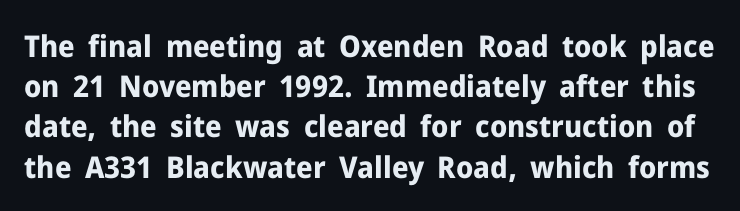
Q: Is the text bold? A: Yes.
Q: Is the text italic (slanted)? A: No, it is upright.
Q: Is the typeface a serif or a sans-serif typeface? A: Sans-serif.
Q: Is the text underlined? A: No.
Q: Is the spacing between letters normal or unusually wide? A: Normal.
Q: Is the spacing between lines tight, normal or loose? A: Normal.
Q: Width (condensed, normal, or wide)? A: Normal.
Q: Stroke contrast? A: Low.
Q: x-height? A: Medium.
Q: Monospaced? A: No.
